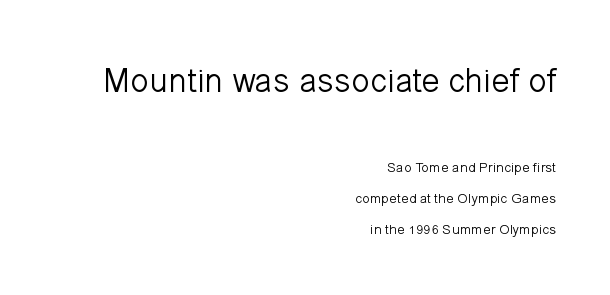
{"serif": "no", "italic": "no", "bold": "no", "weight": "light", "width": "normal", "stroke_contrast": "low", "x_height": "medium", "monospaced": "no", "underline": "no", "align": "right", "line_spacing": "loose", "line_spacing_ratio": 2.2, "letter_spacing": "normal", "letter_spacing_em": 0.0, "larger_block": "first", "size_ratio": 2.43, "glyph_px": 34}
